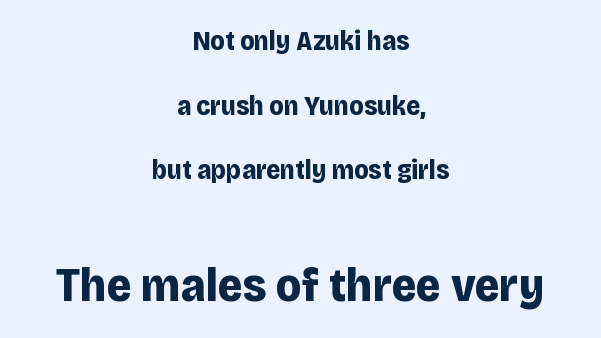
If you folded the block vertically in half, each line would mirror itself in length. Is the letter spacing exaggerated? No — it looks like the ordinary default. Which of the two is more prominent by size? The second, at the bottom. Tall strokes in this sample are plumb rather than angled.
